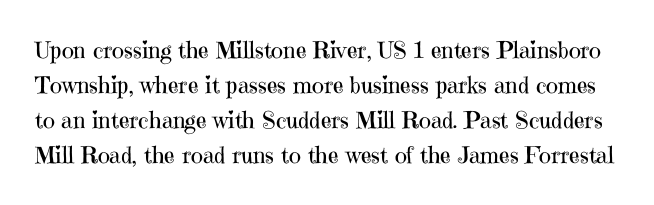
Q: Is the text bold? A: No.
Q: Is the text italic (slanted)? A: No, it is upright.
Q: Is the text underlined? A: No.
Q: Is the spacing between letters normal or unusually wide? A: Normal.
Q: Is the spacing between lines tight, normal or loose? A: Normal.
